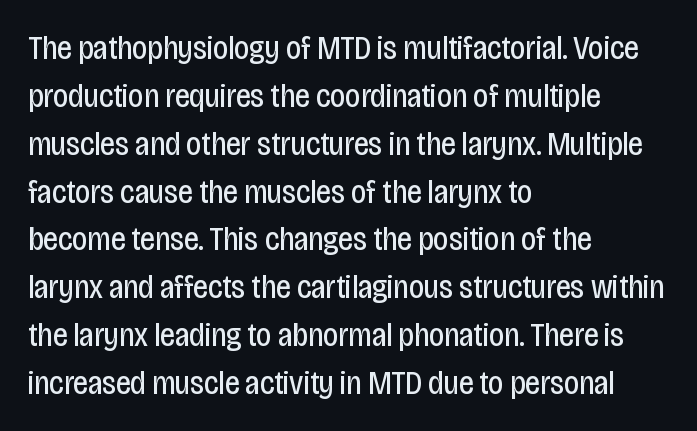
The image shows 33 px regular-weight, condensed sans-serif type, upright; set left-aligned, normal line spacing (1.45x), normal letter spacing, not underlined; low stroke contrast and a large x-height.
